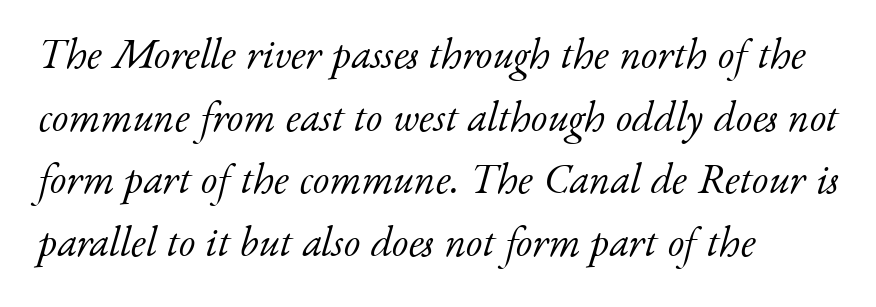
The image shows 42 px light serif type, italic (leaning right); set left-aligned, normal line spacing (1.49x), normal letter spacing, not underlined; low stroke contrast and a small x-height.
